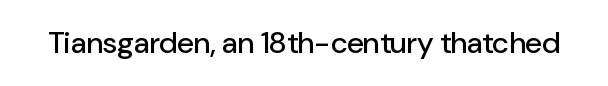
The image shows 30 px sans-serif type, upright; set normal letter spacing, not underlined; low stroke contrast and a medium x-height.
